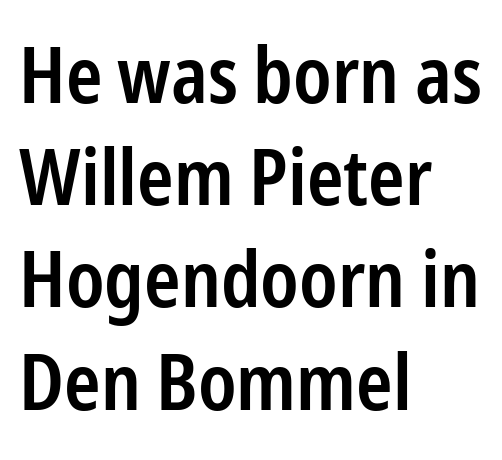
Plain, unruled lines of type. Words appear dense and cohesive because spacing is normal. This sample uses an upright cut, with every glyph sitting square on the baseline. The sample has been set in demibold, a notch under bold. Character widths vary here, with narrow letters taking less room than wide ones. Rows of type keep a routine distance in the vertical direction.
